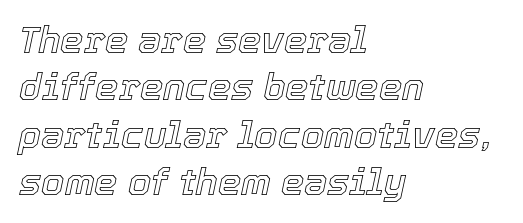
Q: Is the text italic (slanted)? A: Yes, it leans right by about 12 degrees.
Q: Is the text underlined? A: No.
Q: How is the paragraph aligned? A: Left-aligned.
Q: Is the spacing between letters normal or unusually wide? A: Normal.
Q: Is the spacing between lines tight, normal or loose? A: Normal.
Q: Width (condensed, normal, or wide)? A: Normal.
Q: x-height? A: Medium.
Q: Monospaced? A: No.
